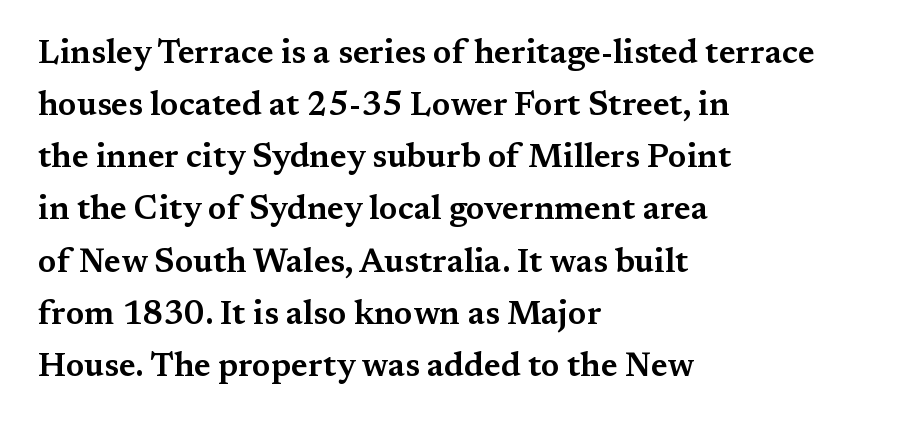
{"serif": "yes", "italic": "no", "width": "wide", "stroke_contrast": "medium", "x_height": "medium", "monospaced": "no", "underline": "no", "align": "left", "line_spacing": "normal", "line_spacing_ratio": 1.58, "letter_spacing": "normal", "letter_spacing_em": 0.0, "glyph_px": 33}
